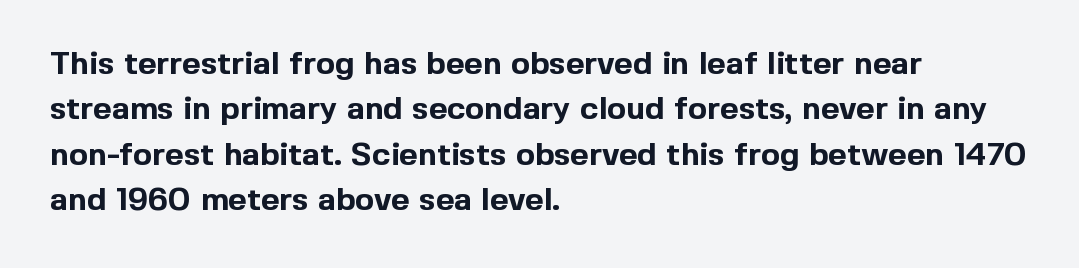
Q: Is the text bold? A: Yes.
Q: Is the text italic (slanted)? A: No, it is upright.
Q: Is the typeface a serif or a sans-serif typeface? A: Sans-serif.
Q: Is the text underlined? A: No.
Q: How is the paragraph aligned? A: Left-aligned.
Q: Is the spacing between letters normal or unusually wide? A: Normal.
Q: Is the spacing between lines tight, normal or loose? A: Normal.
Q: Width (condensed, normal, or wide)? A: Normal.
Q: x-height? A: Medium.
Q: Monospaced? A: No.
